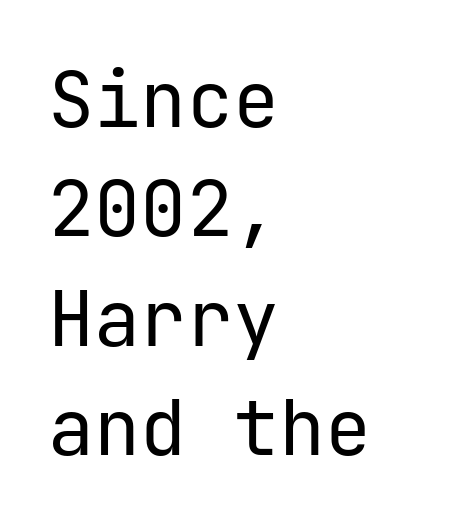
The letters stand straight up with perfectly vertical stems. The designer left line spacing at the default. What stands out about the letter spacing? Nothing — it is the standard amount. The typesetting does not lean heavy: it is not bold. The ragged edge is on the right, which tells us the setting is flush left. The strip under each line holds only bare page.
